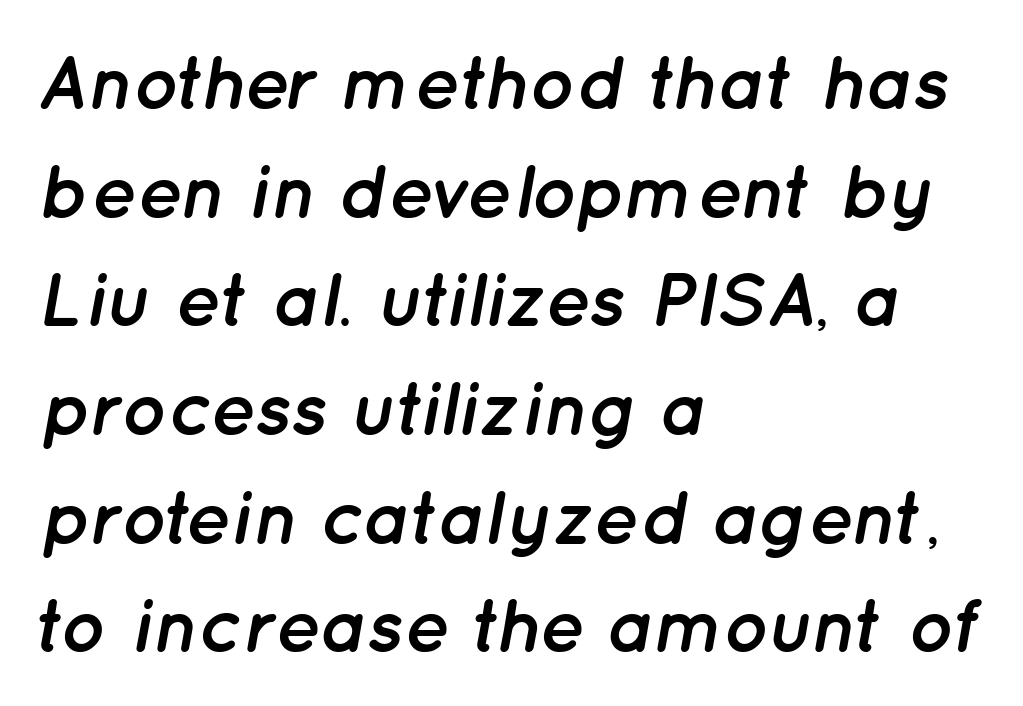
Check under the words: just untouched page. Teacher's note: observe the even left margin — that is flush-left alignment. Characters follow at the spacing the type designer built in. Characters are canted at an angle relative to the baseline's perpendicular.
